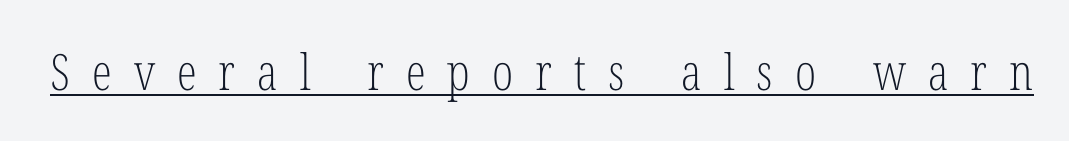
The image shows 50 px light, condensed serif type, upright; set unusually wide letter spacing (+0.44 em), underlined; low stroke contrast and a medium x-height.
